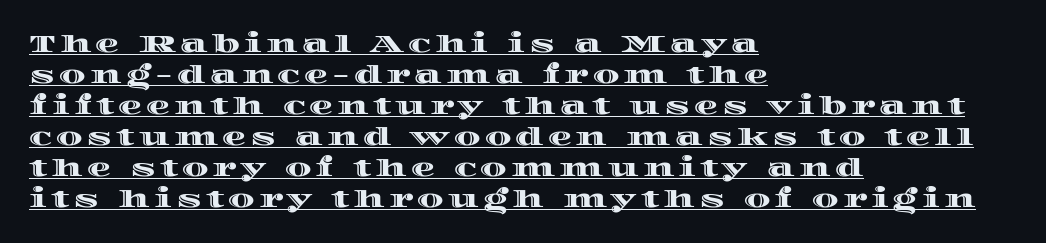
Every stem runs plumb, perpendicular to the baseline. Quick note: interline space is typical. Horizontally, the lines are justified to the leading edge only. This is underlined copy, the kind a proofreader might mark for attention.
